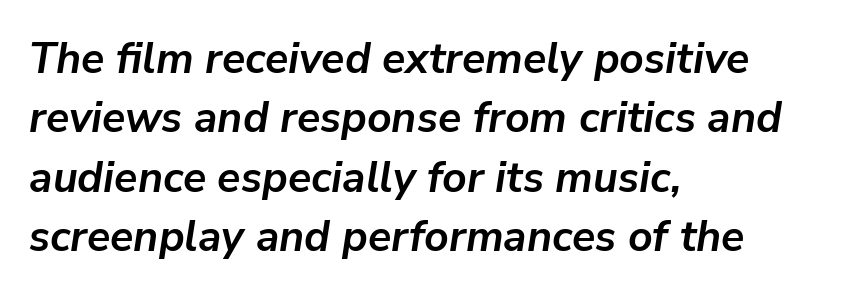
The image shows 43 px semibold type, italic (leaning right); set left-aligned, normal line spacing (1.38x), normal letter spacing, not underlined; low stroke contrast and a medium x-height.
